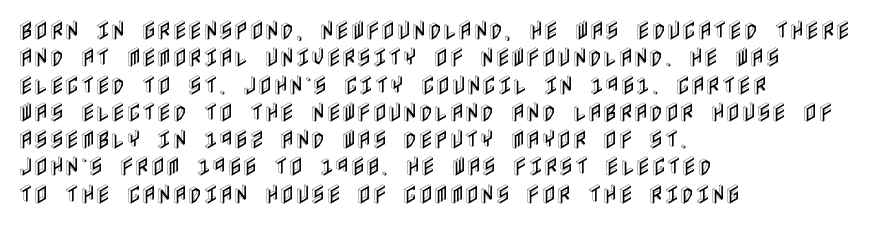
Q: Is the text italic (slanted)? A: No, it is upright.
Q: Is the text underlined? A: No.
Q: How is the paragraph aligned? A: Left-aligned.
Q: Is the spacing between letters normal or unusually wide? A: Normal.
Q: Is the spacing between lines tight, normal or loose? A: Normal.
